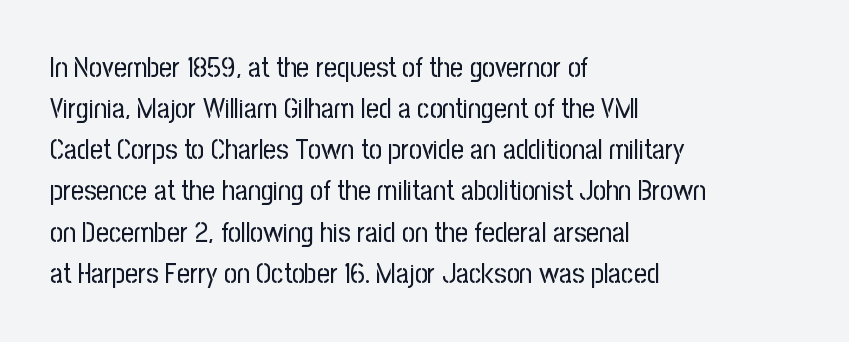
The passage is arranged the way most books set body copy — flush left. In terms of posture, this sample is upright. Nobody drew a line under any word here. Think of a printed novel: that variable character pitch is what you see here. The tracking reads as untouched default to a designer's eye.
